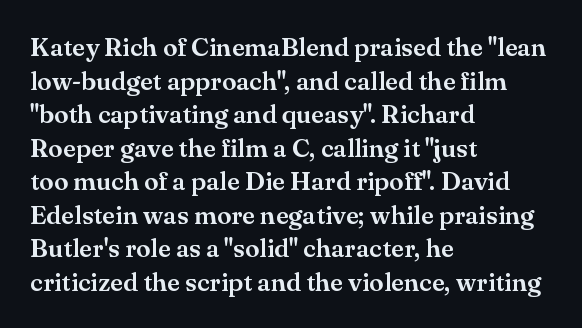
The zone under the glyphs is completely vacant. Line starts are locked; line ends wander. Look at the tracking — it's just the regular setting, nothing added. Horizontal bands of white between lines are of average thickness.
